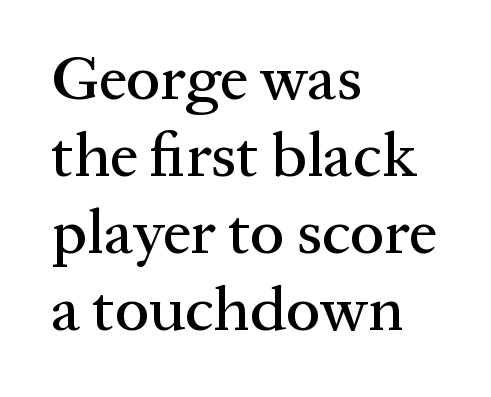
{"serif": "yes", "italic": "no", "width": "normal", "stroke_contrast": "medium", "x_height": "medium", "monospaced": "no", "underline": "no", "align": "left", "line_spacing_ratio": 1.22, "letter_spacing": "normal", "letter_spacing_em": 0.0, "glyph_px": 63}
